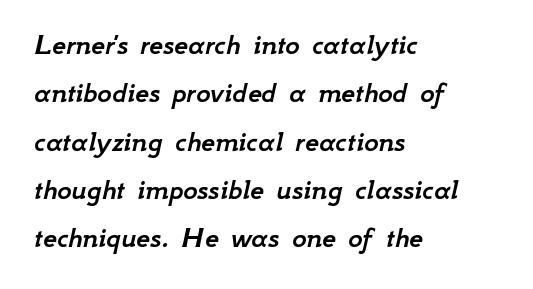
{"italic": "yes", "lean": "right", "slant_degrees": 12, "width": "normal", "stroke_contrast": "low", "x_height": "small", "monospaced": "no", "underline": "no", "align": "left", "line_spacing": "normal", "line_spacing_ratio": 1.56, "letter_spacing": "normal", "letter_spacing_em": 0.0, "glyph_px": 31}
